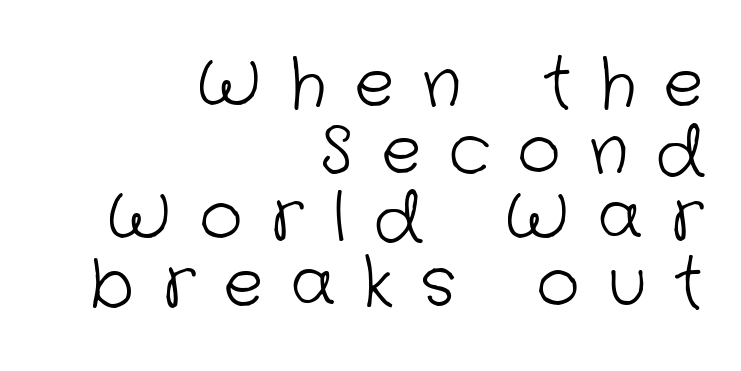
Loose tracking; the words dissolve into strings of separated letters. Right-aligned paragraph, ragged on the left. What's the leading like? Squeezed, with rows nearly overlapping. No heavy texture on the line: the type isn't bold.
